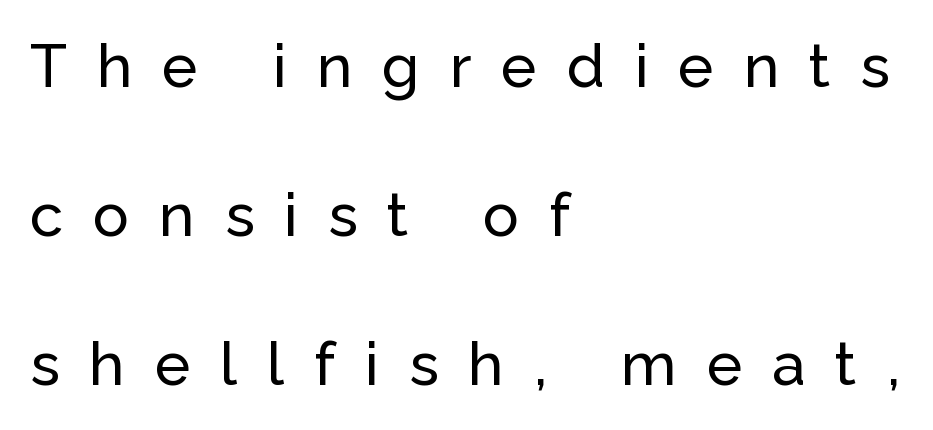
{"serif": "no", "italic": "no", "width": "normal", "stroke_contrast": "low", "x_height": "medium", "monospaced": "no", "underline": "no", "align": "left", "line_spacing": "loose", "line_spacing_ratio": 2.48, "letter_spacing": "wide", "letter_spacing_em": 0.5, "glyph_px": 60}
